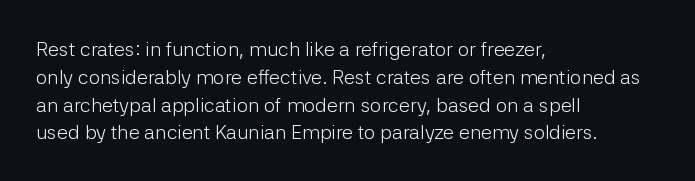
{"italic": "no", "bold": "no", "underline": "no", "align": "left", "line_spacing": "normal", "line_spacing_ratio": 1.39, "letter_spacing": "normal", "letter_spacing_em": 0.0, "glyph_px": 20}
